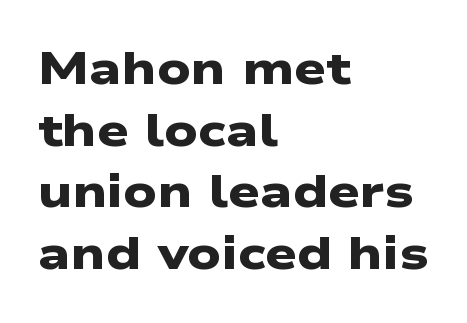
Q: Is the text bold? A: Yes.
Q: Is the typeface a serif or a sans-serif typeface? A: Sans-serif.
Q: Is the text underlined? A: No.
Q: How is the paragraph aligned? A: Left-aligned.
Q: Is the spacing between letters normal or unusually wide? A: Normal.
Q: Is the spacing between lines tight, normal or loose? A: Normal.
Q: Width (condensed, normal, or wide)? A: Wide.
Q: Stroke contrast? A: Low.
Q: x-height? A: Medium.
Q: Monospaced? A: No.
